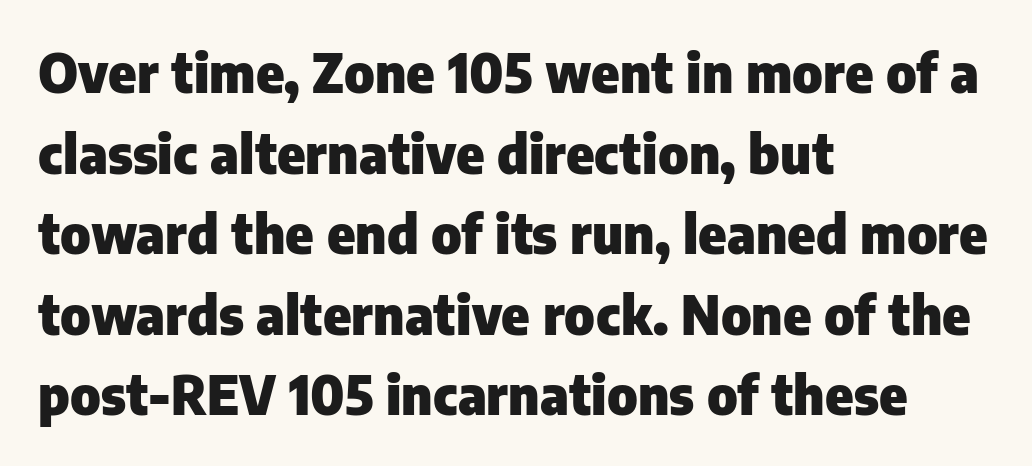
Looks like regular typesetting: each glyph gets only the width it needs. Italic? Not at all — the glyphs are vertical. Observe the ordinary spacing: letters are neighbours, not strangers. The typesetter chose a ragged-right arrangement here. Stroke terminals: plain, sans-serif. Does the leading feel generous? No, just average.
